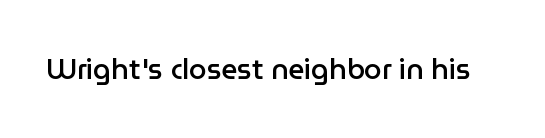
{"serif": "no", "italic": "no", "bold": "semi", "weight": "semibold", "width": "normal", "stroke_contrast": "low", "x_height": "medium", "monospaced": "no", "underline": "no", "letter_spacing": "normal", "letter_spacing_em": 0.0, "glyph_px": 28}
